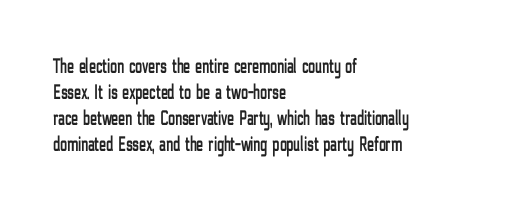
The image shows 21 px text type, upright; set left-aligned, line spacing 1.24x, normal letter spacing, not underlined.
